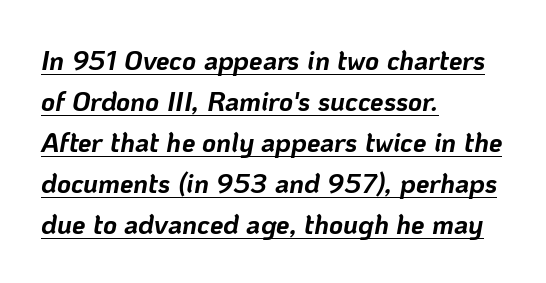
The rendering uses a moderate line-height, typical for paragraphs. Tracking value appears to be zero — textbook default spacing. Weight: bold. The paragraph has a hard left edge and a soft right edge. A rule runs beneath these lines of type.
